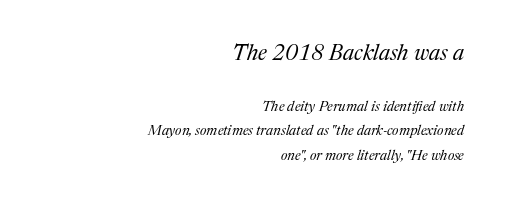
{"italic": "yes", "lean": "right", "slant_degrees": 17, "bold": "no", "underline": "no", "align": "right", "line_spacing_ratio": 1.77, "letter_spacing": "normal", "letter_spacing_em": 0.0, "larger_block": "first", "size_ratio": 1.57, "glyph_px": 22}
